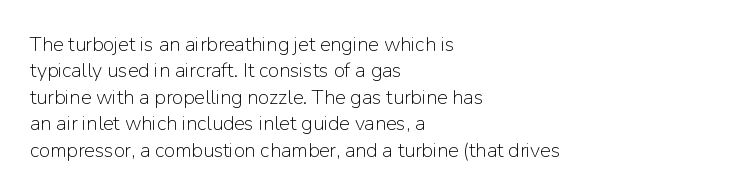
Characters remain perfectly vertical along every line. Rows of type keep a routine distance in the vertical direction. The face looks like a standard text weight, possibly lighter. Letter spacing: default. Each row of text sits above clean, open space.
